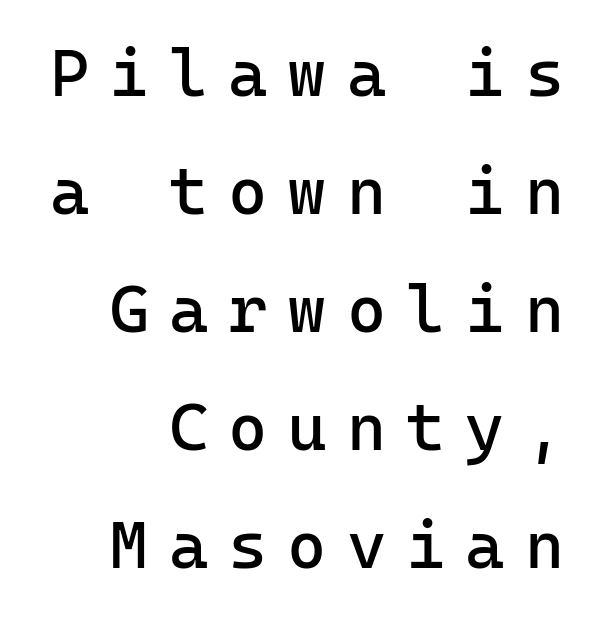
The gap between lines stays unmarked. The lettering stays uniformly vertical, giving the passage a roman look. The rendering anchors every line to the right-hand side. Think of a typewriter: that constant character pitch is what you see here.
